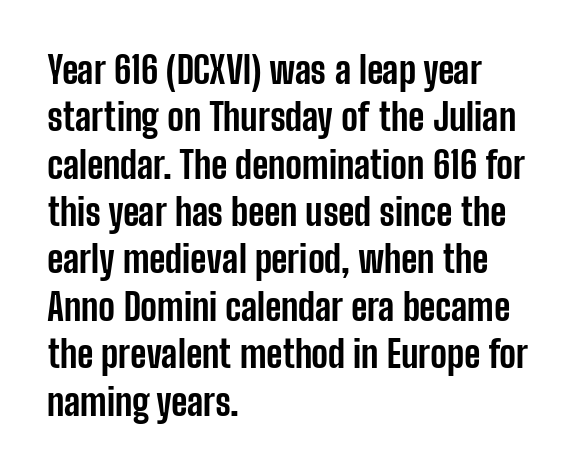
The image shows 37 px bold, condensed sans-serif type, upright; set left-aligned, normal line spacing (1.28x), normal letter spacing, not underlined; low stroke contrast and a medium x-height.
